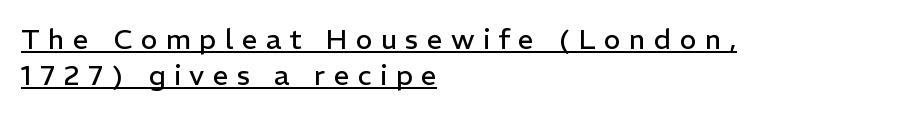
Looks like someone drew a line under every word here. Letters have the restrained weight of plain body copy at most. Spacing between characters has been opened up far beyond the box default. Designer's note — italics off, roman on. Character widths vary here, with narrow letters taking less room than wide ones.
